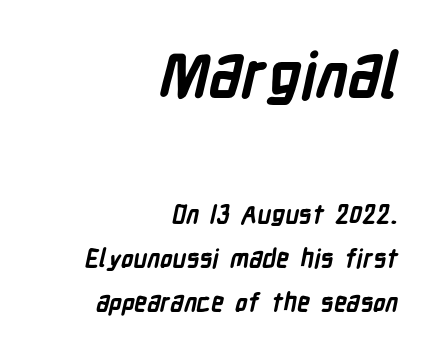
Q: Is the text bold? A: Yes.
Q: Is the typeface a serif or a sans-serif typeface? A: Sans-serif.
Q: Is the text underlined? A: No.
Q: How is the paragraph aligned? A: Right-aligned.
Q: Is the spacing between letters normal or unusually wide? A: Normal.
Q: Which block of text is set in a larger size, the first (top) or the second (bottom)? A: The first (top) one.
Q: Width (condensed, normal, or wide)? A: Condensed.
Q: Stroke contrast? A: Low.
Q: x-height? A: Medium.
Q: Monospaced? A: No.
